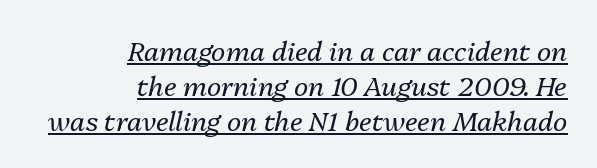
Weight: not bold — regular or lighter. Somebody hit Ctrl+U on this one — the words are underlined. This is oblique type, the kind used for emphasis or titles. Each new line begins a customary step beneath the previous one. The horizontal fit of the characters is conventional and even.
